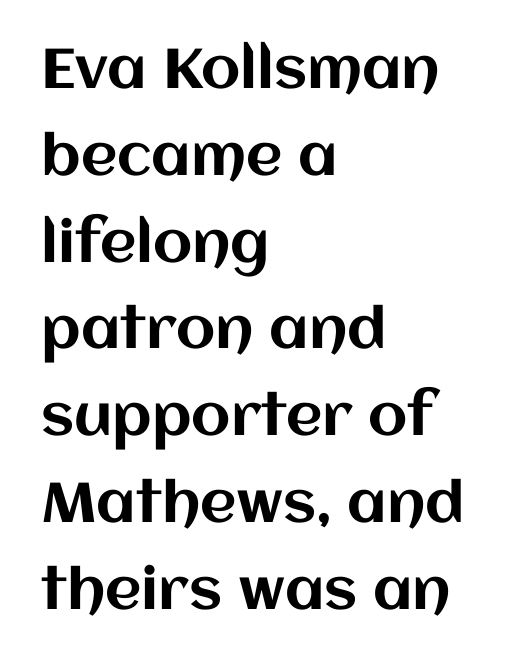
Q: Is the text italic (slanted)? A: No, it is upright.
Q: Is the text underlined? A: No.
Q: How is the paragraph aligned? A: Left-aligned.
Q: Is the spacing between letters normal or unusually wide? A: Normal.
Q: Is the spacing between lines tight, normal or loose? A: Normal.
Q: Width (condensed, normal, or wide)? A: Normal.
Q: Stroke contrast? A: Medium.
Q: x-height? A: Large.
Q: Monospaced? A: No.
